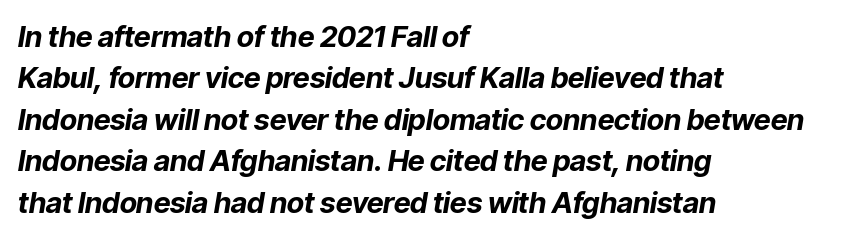
The image shows 29 px bold type, italic (leaning right); set left-aligned, normal line spacing (1.43x), normal letter spacing, not underlined; low stroke contrast and a medium x-height.
